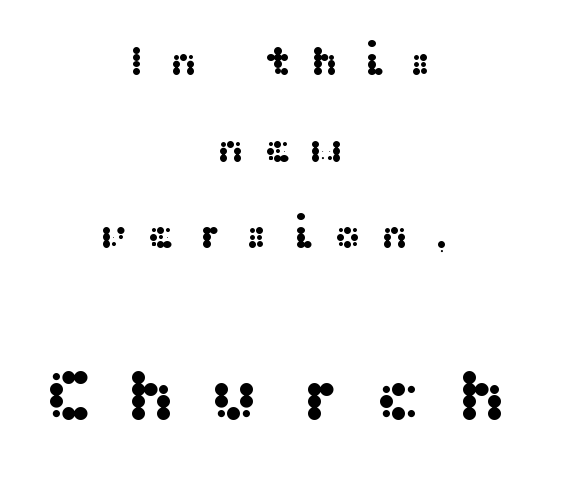
Compared with typical body copy, the letter spacing here is much looser. Does the bottom block carry the larger type? Yes, it does. Typographically, this falls in the sans-serif category. Teacher's note: observe the equal gaps on both sides — that is centered alignment.
